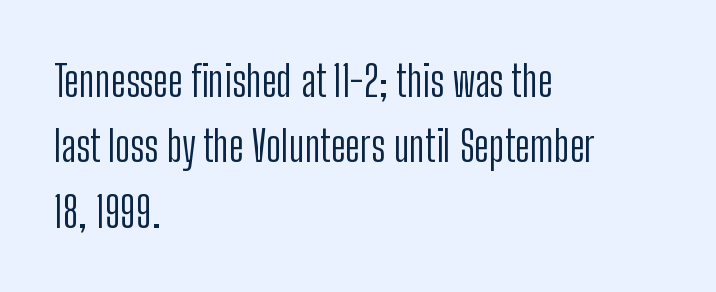
The image shows 43 px light, condensed sans-serif type, upright; set left-aligned, normal line spacing (1.52x), normal letter spacing, not underlined; low stroke contrast and a medium x-height.
